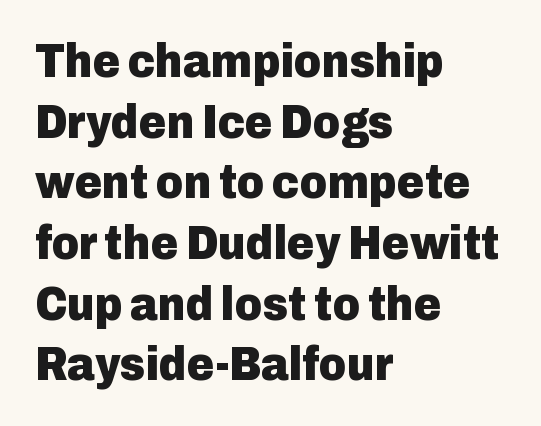
{"serif": "no", "italic": "no", "bold": "yes", "weight": "heavy", "width": "normal", "stroke_contrast": "low", "x_height": "medium", "monospaced": "no", "underline": "no", "align": "left", "line_spacing": "normal", "line_spacing_ratio": 1.29, "letter_spacing": "normal", "letter_spacing_em": 0.0, "glyph_px": 47}
